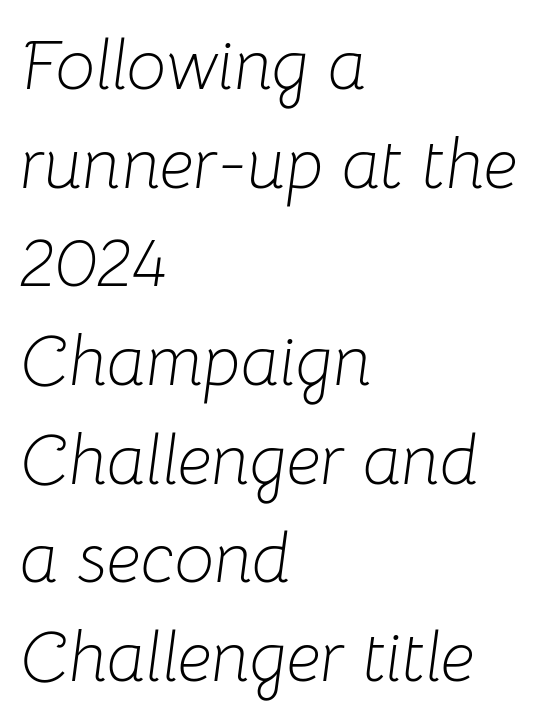
{"italic": "yes", "lean": "right", "slant_degrees": 8, "bold": "no", "weight": "light", "width": "normal", "stroke_contrast": "low", "x_height": "medium", "monospaced": "no", "underline": "no", "align": "left", "line_spacing": "normal", "line_spacing_ratio": 1.41, "letter_spacing": "normal", "letter_spacing_em": 0.0, "glyph_px": 70}
